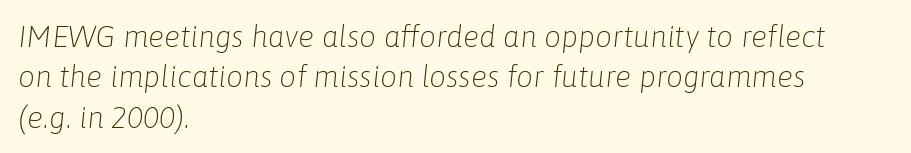
Q: Is the text bold? A: No.
Q: Is the text italic (slanted)? A: Yes, it leans right by about 6 degrees.
Q: Is the text underlined? A: No.
Q: How is the paragraph aligned? A: Left-aligned.
Q: Is the spacing between letters normal or unusually wide? A: Normal.
Q: Is the spacing between lines tight, normal or loose? A: Normal.
Q: Width (condensed, normal, or wide)? A: Normal.
Q: Stroke contrast? A: Low.
Q: x-height? A: Medium.
Q: Monospaced? A: No.
